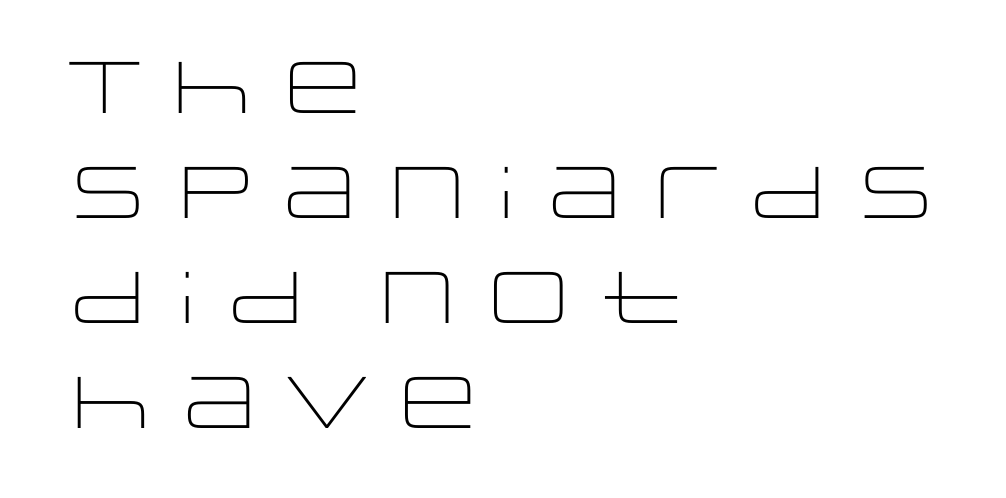
Layout note: lines flush left. Beneath every word, the page is bare. Check where the strokes stop: nothing finishes them off — pure sans. One glance says typical: line gaps are just what's usual. Stem width sits at or under what a default text font uses.
